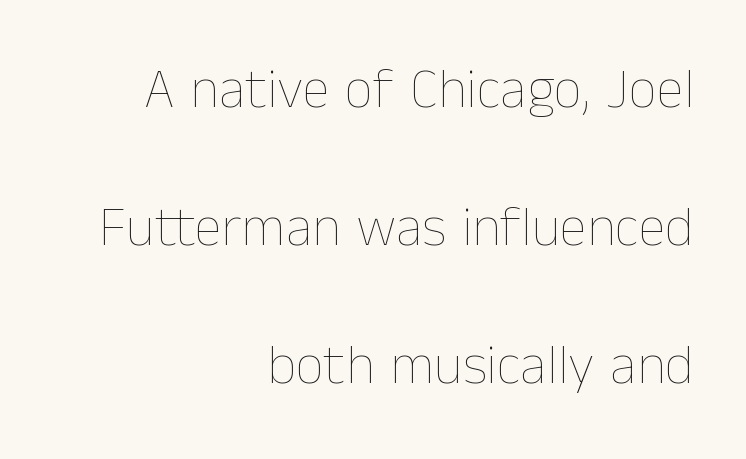
{"italic": "no", "bold": "no", "weight": "thin", "width": "normal", "stroke_contrast": "low", "x_height": "medium", "monospaced": "no", "underline": "no", "align": "right", "line_spacing": "loose", "line_spacing_ratio": 2.46, "letter_spacing": "normal", "letter_spacing_em": 0.0, "glyph_px": 56}
